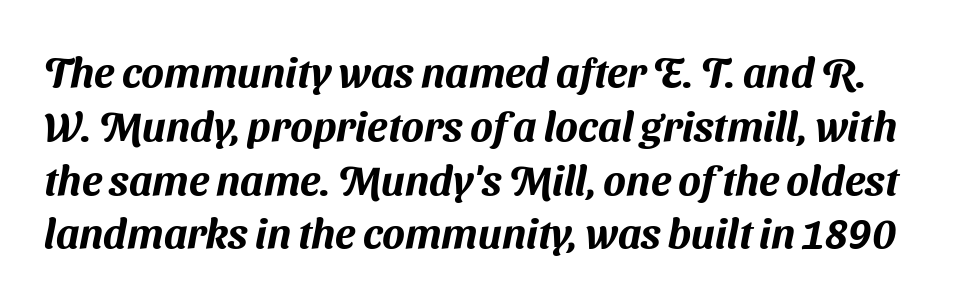
The image shows 42 px sans-serif type; set normal line spacing (1.28x), normal letter spacing, not underlined; medium stroke contrast and a medium x-height.
